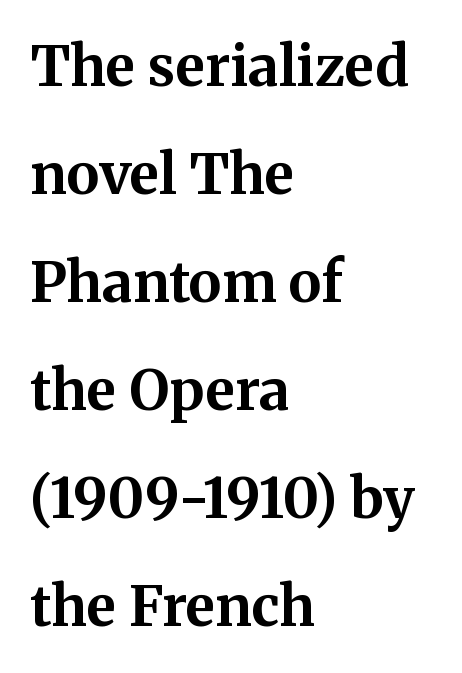
Q: Is the text bold? A: Yes.
Q: Is the text italic (slanted)? A: No, it is upright.
Q: Is the typeface a serif or a sans-serif typeface? A: Serif.
Q: Is the text underlined? A: No.
Q: How is the paragraph aligned? A: Left-aligned.
Q: Is the spacing between letters normal or unusually wide? A: Normal.
Q: Is the spacing between lines tight, normal or loose? A: Loose.
Q: Width (condensed, normal, or wide)? A: Normal.
Q: Stroke contrast? A: Medium.
Q: x-height? A: Medium.
Q: Monospaced? A: No.
